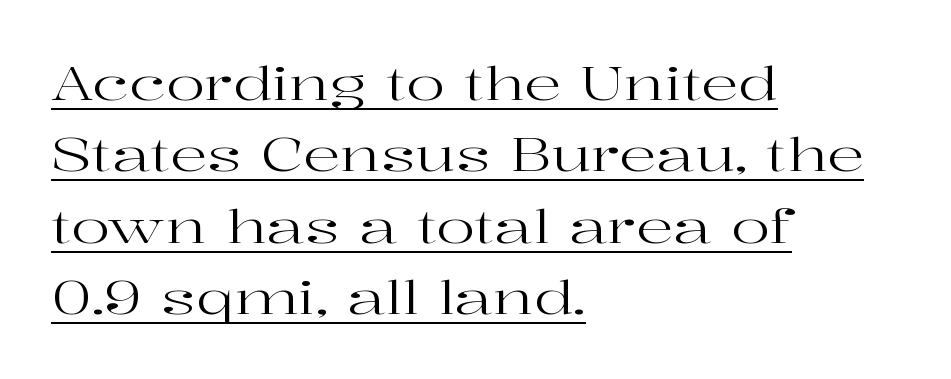
{"serif": "yes", "italic": "no", "bold": "no", "weight": "regular", "width": "wide", "stroke_contrast": "high", "x_height": "medium", "monospaced": "no", "underline": "yes", "align": "left", "line_spacing": "normal", "line_spacing_ratio": 1.55, "letter_spacing": "normal", "letter_spacing_em": 0.0, "glyph_px": 46}
